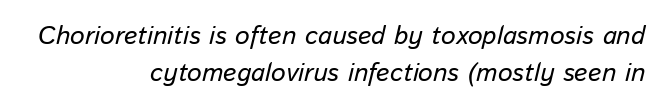
The image shows 26 px text type, italic (leaning right); set right-aligned, normal line spacing (1.42x), normal letter spacing, not underlined.
